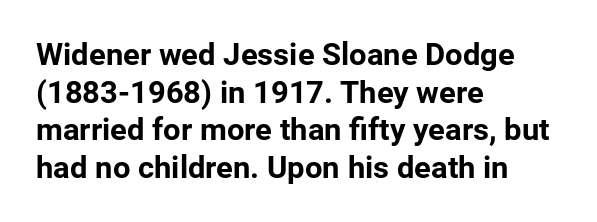
Q: Is the text bold? A: Yes.
Q: Is the text italic (slanted)? A: No, it is upright.
Q: Is the typeface a serif or a sans-serif typeface? A: Sans-serif.
Q: Is the text underlined? A: No.
Q: How is the paragraph aligned? A: Left-aligned.
Q: Is the spacing between letters normal or unusually wide? A: Normal.
Q: Width (condensed, normal, or wide)? A: Normal.
Q: Stroke contrast? A: Low.
Q: x-height? A: Medium.
Q: Monospaced? A: No.
